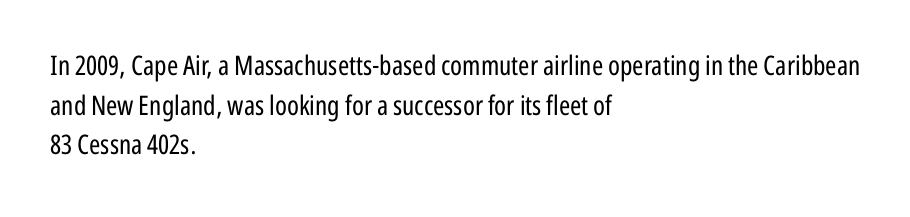
Q: Is the text bold? A: No.
Q: Is the text italic (slanted)? A: No, it is upright.
Q: Is the text underlined? A: No.
Q: How is the paragraph aligned? A: Left-aligned.
Q: Is the spacing between letters normal or unusually wide? A: Normal.
Q: Is the spacing between lines tight, normal or loose? A: Normal.
